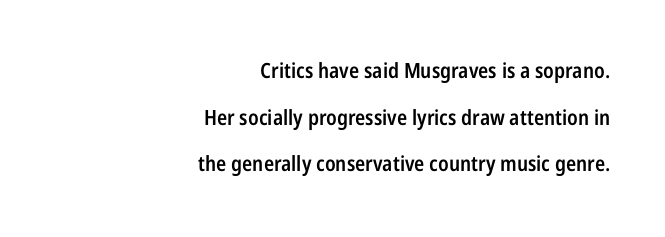
The image shows 21 px text type, upright; set right-aligned, loose line spacing (2.22x), normal letter spacing, not underlined.
